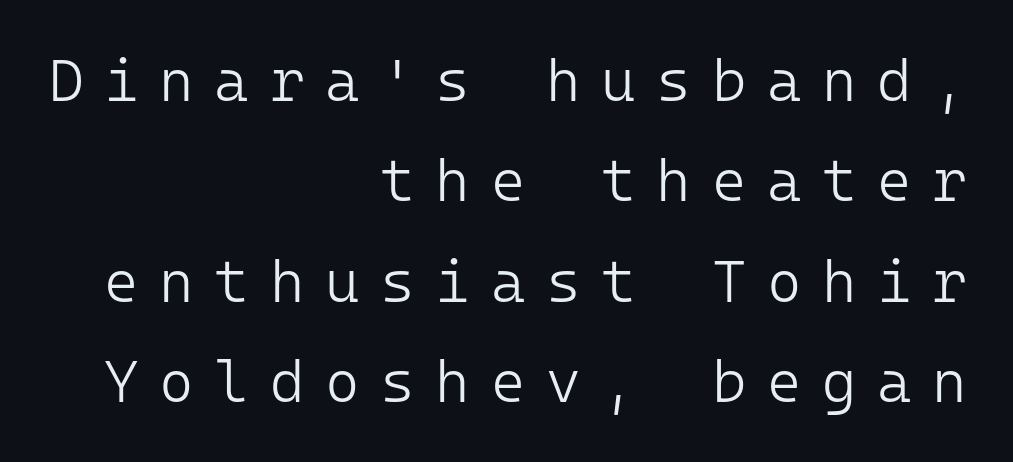
A roman cut, with each character standing at attention. Does the copy run flush right? Yes — the right margin is perfectly even. Weight class: somewhere from thin through regular. You could count columns in this text — the font is strictly monospaced.
